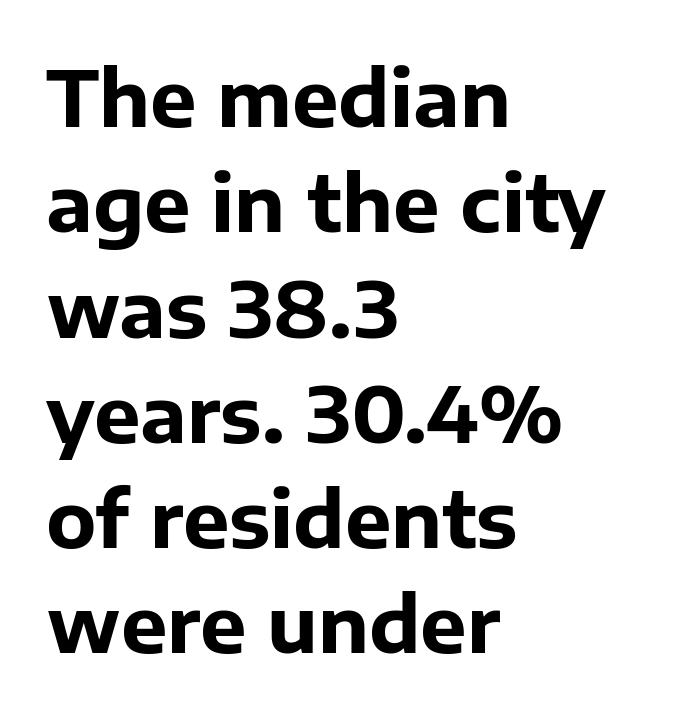
The image shows 78 px bold sans-serif type, upright; set left-aligned, normal line spacing (1.35x), normal letter spacing, not underlined; low stroke contrast and a medium x-height.
